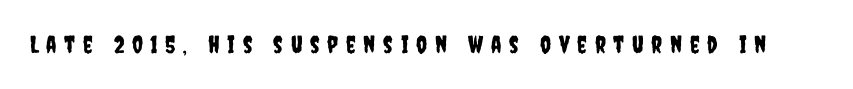
{"italic": "no", "underline": "no", "letter_spacing": "wide", "letter_spacing_em": 0.32, "glyph_px": 24}
